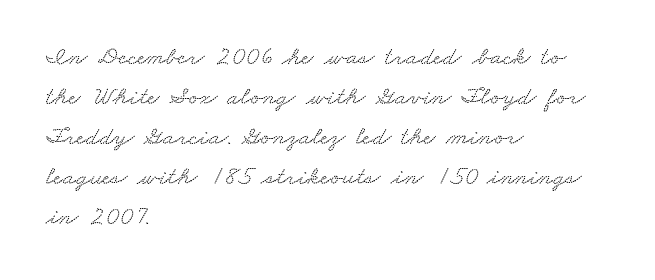
Q: Is the text underlined? A: No.
Q: How is the paragraph aligned? A: Left-aligned.
Q: Is the spacing between letters normal or unusually wide? A: Normal.
Q: Is the spacing between lines tight, normal or loose? A: Normal.
